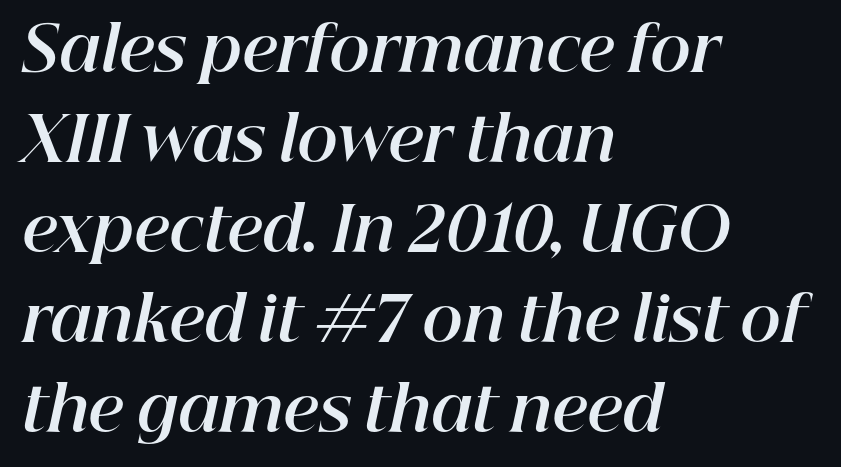
Q: Is the text bold? A: Yes.
Q: Is the text italic (slanted)? A: Yes, it leans right by about 12 degrees.
Q: Is the text underlined? A: No.
Q: How is the paragraph aligned? A: Left-aligned.
Q: Is the spacing between letters normal or unusually wide? A: Normal.
Q: Is the spacing between lines tight, normal or loose? A: Normal.
Q: Width (condensed, normal, or wide)? A: Normal.
Q: Stroke contrast? A: High.
Q: x-height? A: Medium.
Q: Monospaced? A: No.
